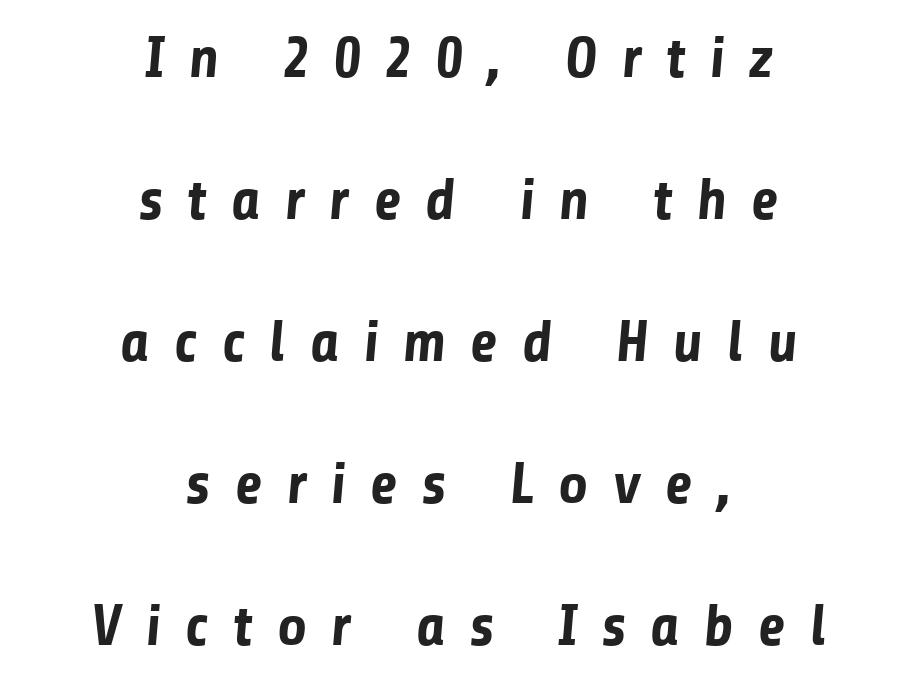
Looks like regular typesetting: each glyph gets only the width it needs. Students, note that the glyphs here are deliberately spaced far apart. A great deal of white space separates one row of letters from the next. Nothing sits at the stroke ends, so this counts as sans-serif.
